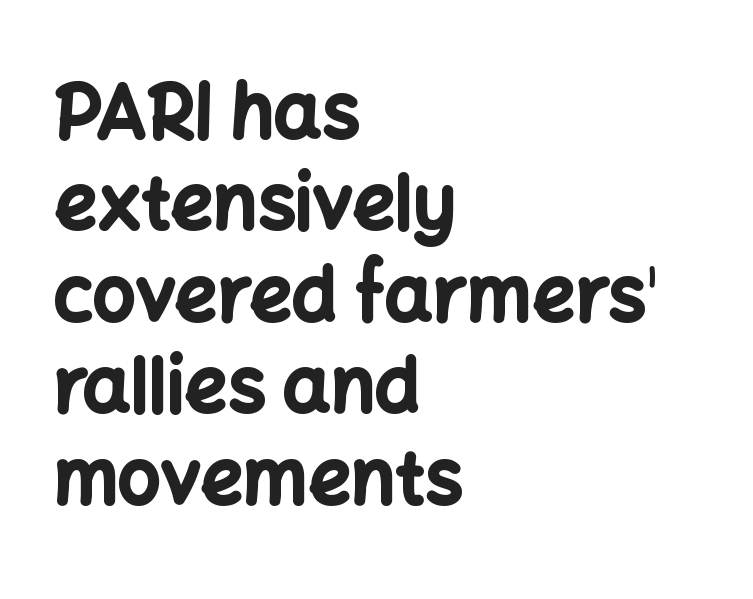
{"serif": "no", "italic": "no", "bold": "yes", "weight": "bold", "width": "normal", "stroke_contrast": "low", "x_height": "medium", "monospaced": "no", "underline": "no", "align": "left", "line_spacing_ratio": 1.22, "letter_spacing": "normal", "letter_spacing_em": 0.0, "glyph_px": 75}
